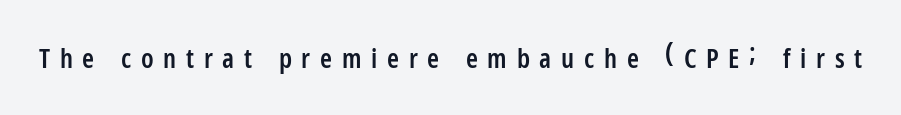
These lines were composed using upright roman letters. Honestly, there is no underline to notice here at all. The characters look somewhat weighty, a semibold short of true bold. The rendering inserts visible extra space after every character.
